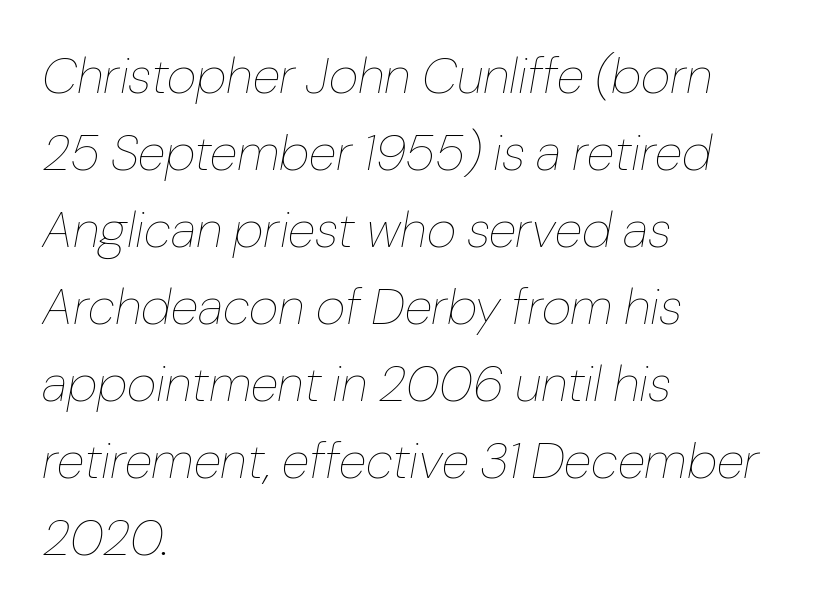
{"italic": "yes", "lean": "right", "slant_degrees": 10, "bold": "no", "weight": "thin", "width": "normal", "stroke_contrast": "low", "x_height": "medium", "monospaced": "no", "underline": "no", "align": "left", "line_spacing": "normal", "line_spacing_ratio": 1.51, "letter_spacing": "normal", "letter_spacing_em": 0.0, "glyph_px": 51}
